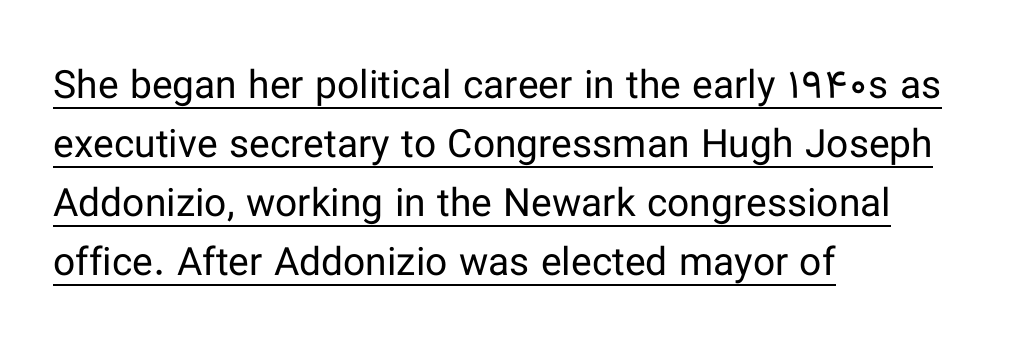
Q: Is the text bold? A: No.
Q: Is the text italic (slanted)? A: No, it is upright.
Q: Is the typeface a serif or a sans-serif typeface? A: Sans-serif.
Q: Is the text underlined? A: Yes.
Q: How is the paragraph aligned? A: Left-aligned.
Q: Is the spacing between letters normal or unusually wide? A: Normal.
Q: Is the spacing between lines tight, normal or loose? A: Normal.
Q: Width (condensed, normal, or wide)? A: Normal.
Q: Stroke contrast? A: Low.
Q: x-height? A: Medium.
Q: Monospaced? A: No.
